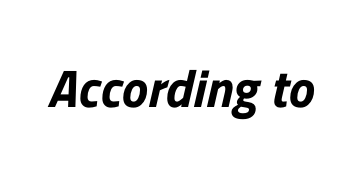
Character widths vary here, with narrow letters taking less room than wide ones. Letterform terminals end flat and unadorned throughout the passage. Decoration check: the copy has no underline. Here the glyphs are tracked normally, forming tight word shapes.
